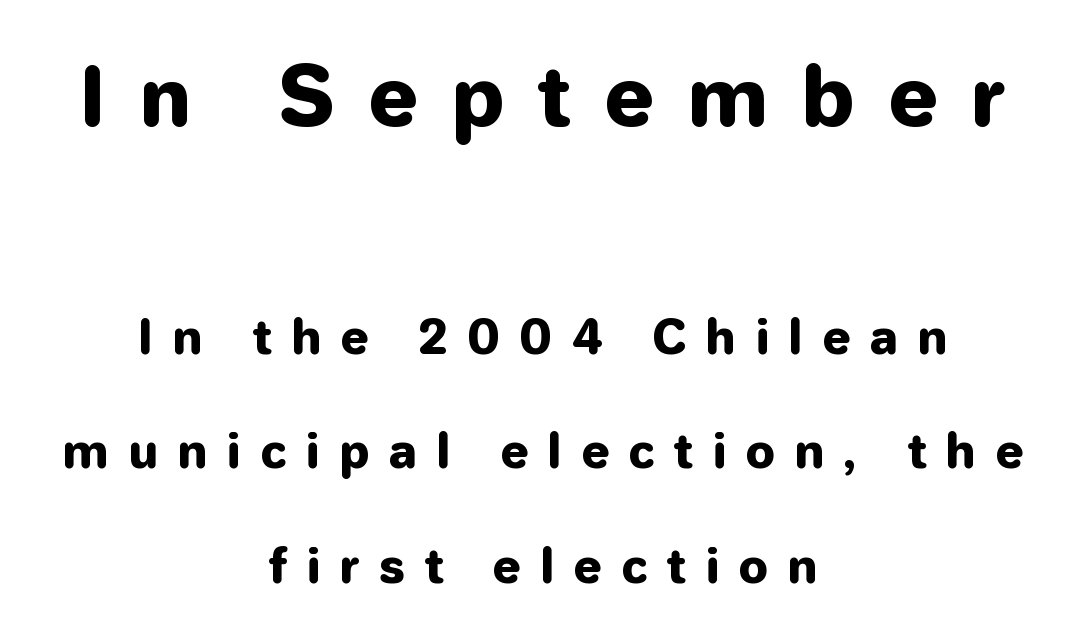
{"serif": "no", "italic": "no", "bold": "yes", "weight": "heavy", "width": "normal", "stroke_contrast": "low", "x_height": "medium", "monospaced": "no", "underline": "no", "align": "center", "line_spacing": "loose", "line_spacing_ratio": 2.48, "letter_spacing": "wide", "letter_spacing_em": 0.41, "larger_block": "first", "size_ratio": 1.74, "glyph_px": 80}
